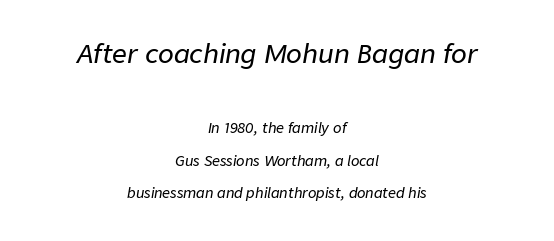
Caption: multi-line text, centered on the measure. Reading down the column, the eye jumps a long way to each next line. This sample uses an oblique cut, with every glyph tilted off the vertical. Top chunk: large. Bottom chunk: small. The line texture is even and compact thanks to regular tracking. A clean baseline with only descenders dipping below it.
